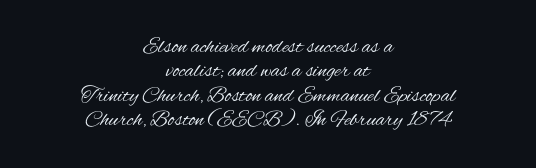
Q: Is the text bold? A: No.
Q: Is the text italic (slanted)? A: Yes.
Q: Is the text underlined? A: No.
Q: How is the paragraph aligned? A: Centered.
Q: Is the spacing between letters normal or unusually wide? A: Normal.
Q: Is the spacing between lines tight, normal or loose? A: Tight.
